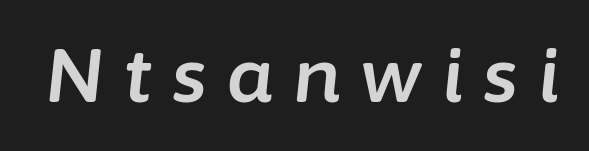
{"italic": "yes", "lean": "right", "slant_degrees": 6, "width": "normal", "stroke_contrast": "low", "x_height": "medium", "monospaced": "no", "underline": "no", "letter_spacing": "wide", "letter_spacing_em": 0.27, "glyph_px": 75}
